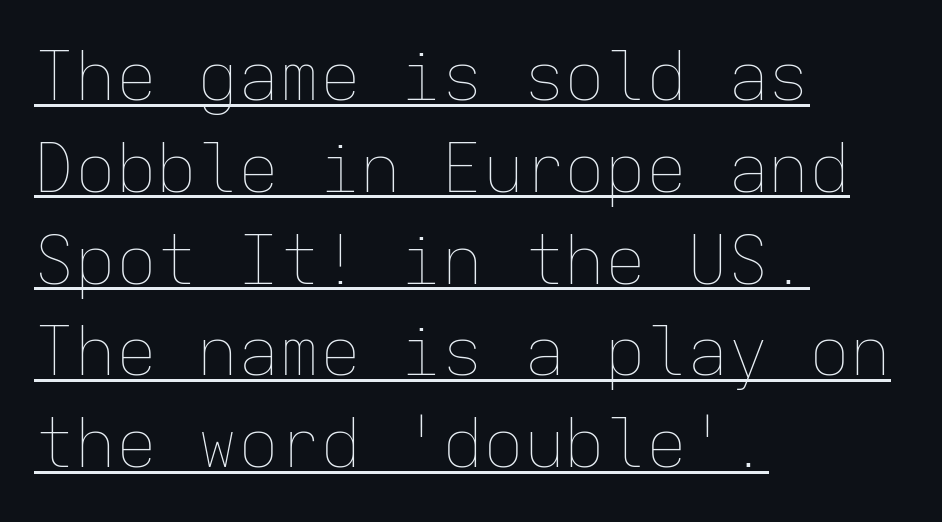
These lines are rendered in a fixed-pitch font. The horizontal fit of the characters is conventional and even. Horizontal bands of white between lines are of average thickness. This sample uses an upright cut, with every glyph sitting square on the baseline. Is this a heavy cut? Hardly; it is regular or lighter. The lines in this sample share a left origin and differ only in where they stop.
